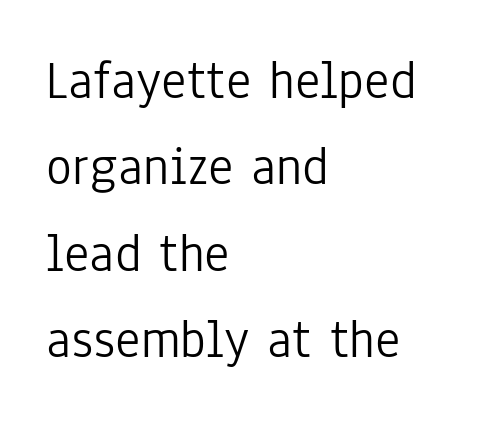
{"serif": "no", "italic": "no", "bold": "no", "weight": "light", "width": "condensed", "stroke_contrast": "low", "x_height": "medium", "monospaced": "no", "underline": "no", "align": "left", "line_spacing": "normal", "line_spacing_ratio": 1.6, "letter_spacing": "normal", "letter_spacing_em": 0.0, "glyph_px": 54}
